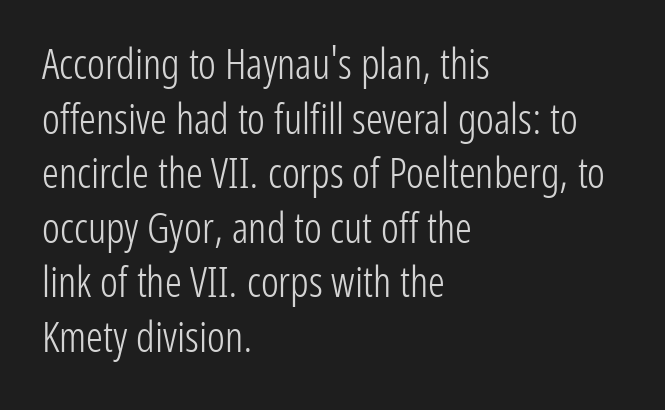
Tracking value appears to be zero — textbook default spacing. A typesetter would label this face a sans. This sample has the flowing, uneven cadence of proportional lettering. The text block is weighted toward the left margin, trailing off unevenly rightward.
